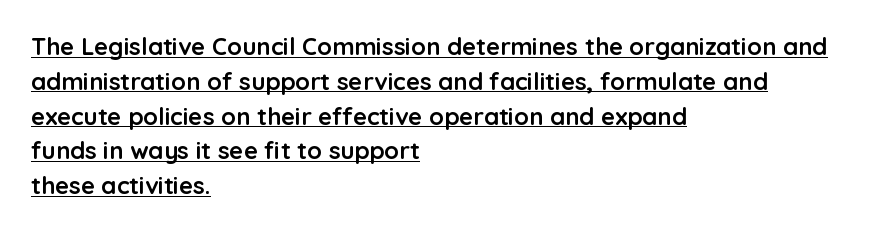
{"italic": "no", "bold": "yes", "underline": "yes", "align": "left", "line_spacing": "normal", "line_spacing_ratio": 1.45, "letter_spacing": "normal", "letter_spacing_em": 0.0, "glyph_px": 24}
